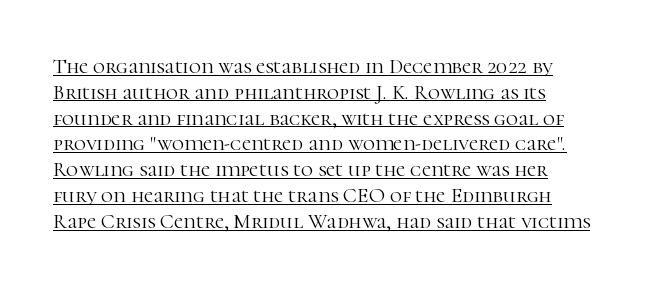
The image shows 21 px text type, upright; set line spacing 1.23x, normal letter spacing, underlined.
